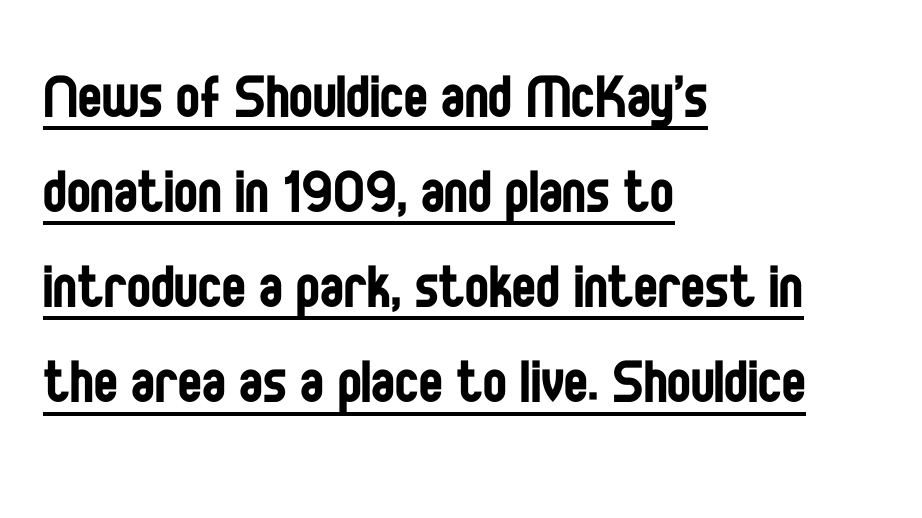
Heft: none added — not bold. Here the designer chose a conventional face with non-uniform glyph widths. The passage shown is underscored from start to finish. Visually the block forms a straight wall on the left and a jagged coastline on the right. A normal amount of white space separates one row of letters from the next. Italic: no, the glyphs are upright roman.
